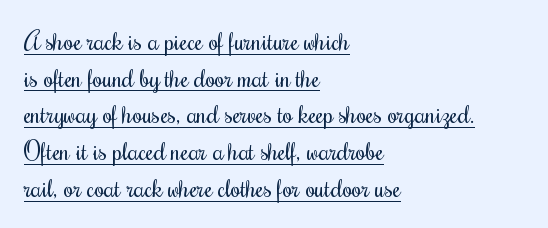
Q: Is the text bold? A: No.
Q: Is the text italic (slanted)? A: Yes.
Q: Is the text underlined? A: Yes.
Q: How is the paragraph aligned? A: Left-aligned.
Q: Is the spacing between letters normal or unusually wide? A: Normal.
Q: Is the spacing between lines tight, normal or loose? A: Normal.
